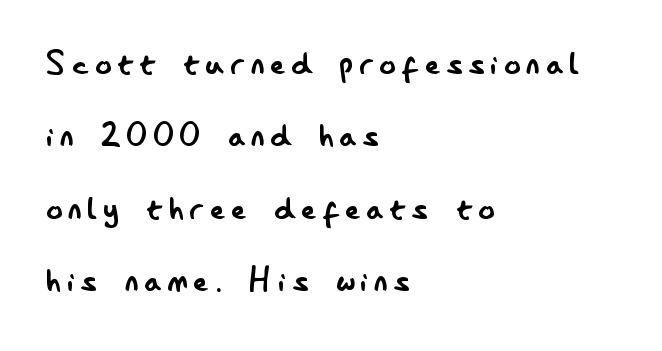
Q: Is the text bold? A: No.
Q: Is the text italic (slanted)? A: No, it is upright.
Q: Is the typeface a serif or a sans-serif typeface? A: Sans-serif.
Q: Is the text underlined? A: No.
Q: How is the paragraph aligned? A: Left-aligned.
Q: Width (condensed, normal, or wide)? A: Condensed.
Q: Stroke contrast? A: Low.
Q: x-height? A: Small.
Q: Monospaced? A: No.
